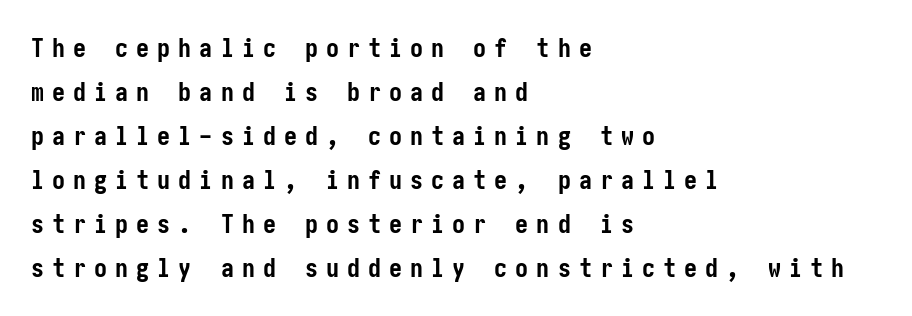
Q: Is the text bold? A: Yes.
Q: Is the text italic (slanted)? A: No, it is upright.
Q: Is the text underlined? A: No.
Q: How is the paragraph aligned? A: Left-aligned.
Q: Is the spacing between letters normal or unusually wide? A: Unusually wide.
Q: Is the spacing between lines tight, normal or loose? A: Normal.
